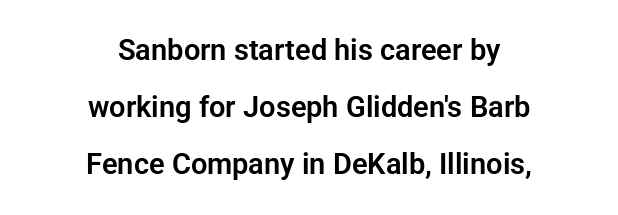
{"serif": "no", "italic": "no", "width": "normal", "stroke_contrast": "low", "x_height": "medium", "monospaced": "no", "underline": "no", "align": "center", "line_spacing": "loose", "line_spacing_ratio": 1.96, "letter_spacing": "normal", "letter_spacing_em": 0.0, "glyph_px": 29}
